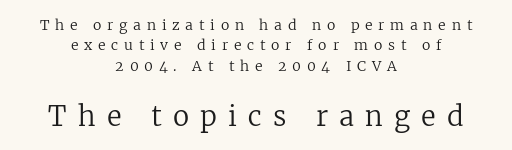
{"italic": "no", "bold": "no", "underline": "no", "align": "center", "line_spacing": "normal", "line_spacing_ratio": 1.46, "letter_spacing": "wide", "letter_spacing_em": 0.41, "larger_block": "second", "size_ratio": 1.93, "glyph_px": 27}
